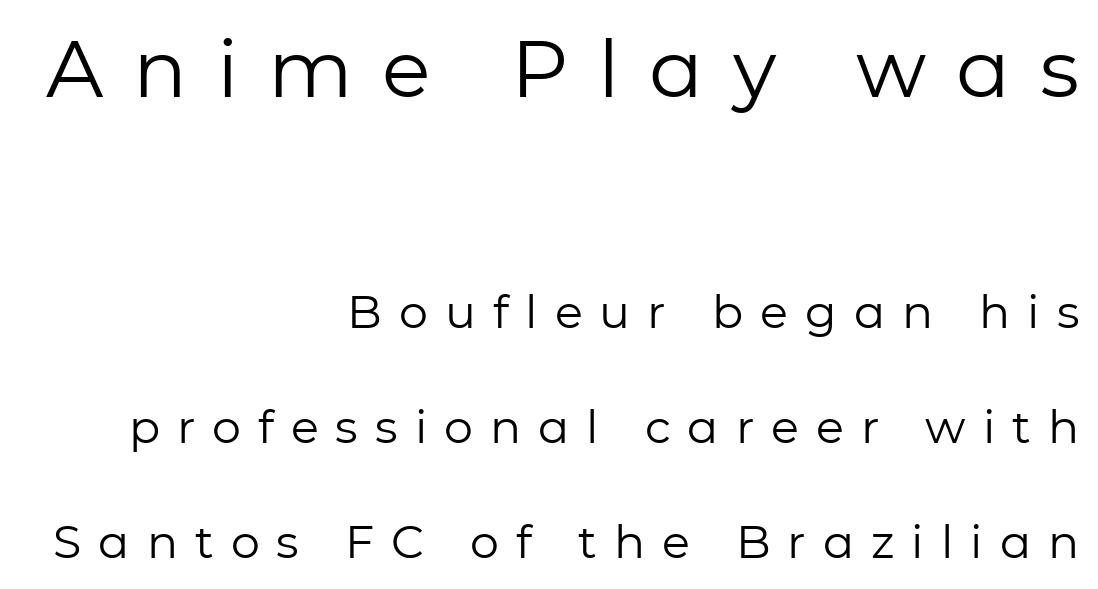
{"serif": "no", "italic": "no", "bold": "no", "weight": "regular", "width": "normal", "stroke_contrast": "low", "x_height": "medium", "monospaced": "no", "underline": "no", "align": "right", "line_spacing": "loose", "line_spacing_ratio": 2.5, "letter_spacing": "wide", "letter_spacing_em": 0.37, "larger_block": "first", "size_ratio": 1.74, "glyph_px": 80}
